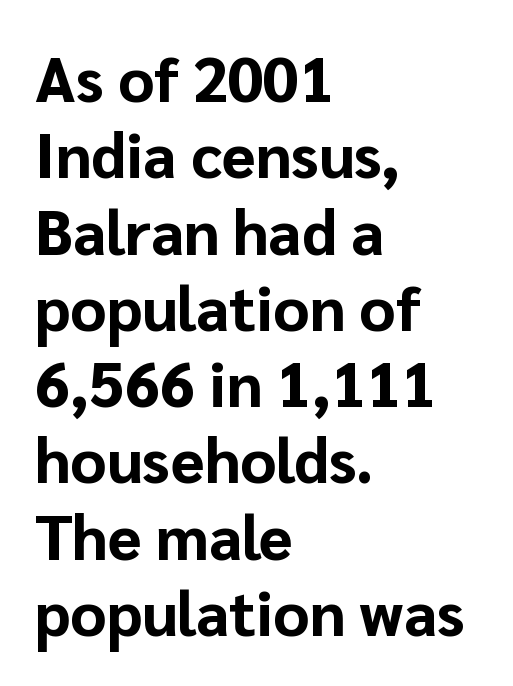
These lines are rendered in a variable-pitch font. Glance below the letters and you will spot only blank space. Is the block centered? No — it sits flush against the left margin. Summary of weight: heavy, a full bold.
